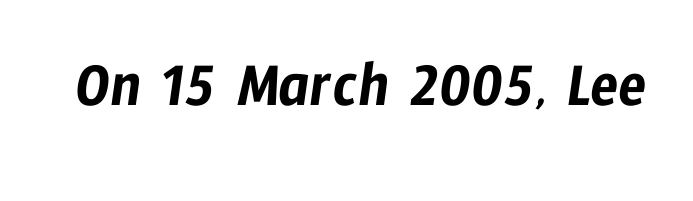
{"serif": "no", "width": "condensed", "stroke_contrast": "low", "x_height": "medium", "monospaced": "no", "underline": "no", "letter_spacing": "normal", "letter_spacing_em": 0.0, "glyph_px": 65}
